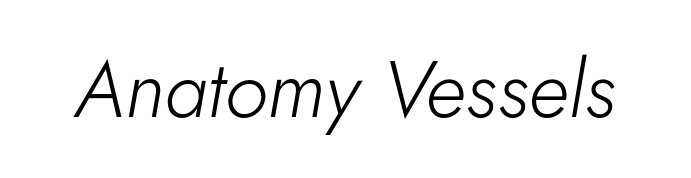
Q: Is the text bold? A: No.
Q: Is the text italic (slanted)? A: Yes, it leans right by about 5 degrees.
Q: Is the text underlined? A: No.
Q: Is the spacing between letters normal or unusually wide? A: Normal.
Q: Width (condensed, normal, or wide)? A: Normal.
Q: Stroke contrast? A: Low.
Q: x-height? A: Small.
Q: Monospaced? A: No.
